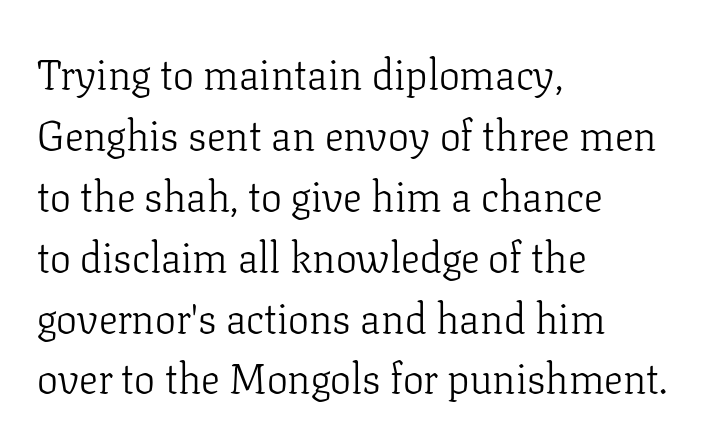
The image shows 42 px light serif type, upright; set left-aligned, normal line spacing (1.45x), normal letter spacing, not underlined; low stroke contrast and a medium x-height.
